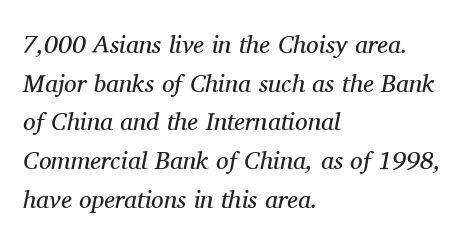
Tracking here is standard; glyphs follow each other at the usual distance. What's the leading like? Ordinary, nothing unusual. Stroke mass is kept to a normal reading level or below. There's an unmistakable incline to the writing here. Honestly, there is no underline to notice here at all. The typesetter chose a ragged-right arrangement here.
